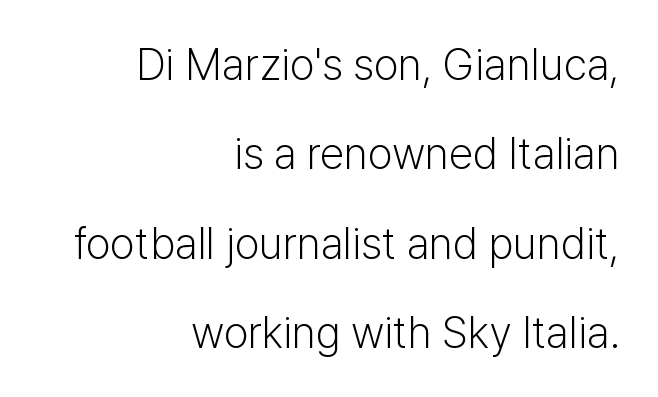
{"serif": "no", "italic": "no", "bold": "no", "weight": "light", "width": "normal", "stroke_contrast": "low", "x_height": "medium", "monospaced": "no", "underline": "no", "align": "right", "line_spacing": "loose", "line_spacing_ratio": 2.03, "letter_spacing": "normal", "letter_spacing_em": 0.0, "glyph_px": 44}
